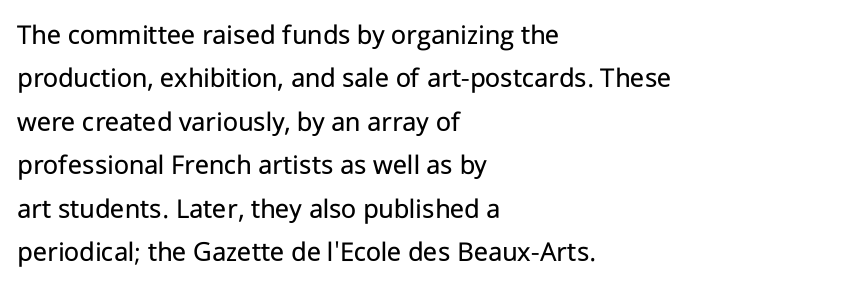
{"serif": "no", "italic": "no", "bold": "no", "weight": "regular", "width": "normal", "stroke_contrast": "low", "x_height": "medium", "monospaced": "no", "underline": "no", "align": "left", "line_spacing": "normal", "line_spacing_ratio": 1.5, "letter_spacing": "normal", "letter_spacing_em": 0.0, "glyph_px": 29}
